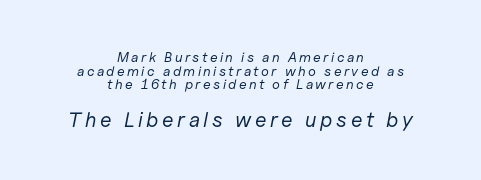
Q: Is the text bold? A: No.
Q: Is the text italic (slanted)? A: Yes, it leans right by about 11 degrees.
Q: Is the text underlined? A: No.
Q: How is the paragraph aligned? A: Centered.
Q: Is the spacing between lines tight, normal or loose? A: Tight.
Q: Which block of text is set in a larger size, the first (top) or the second (bottom)? A: The second (bottom) one.
